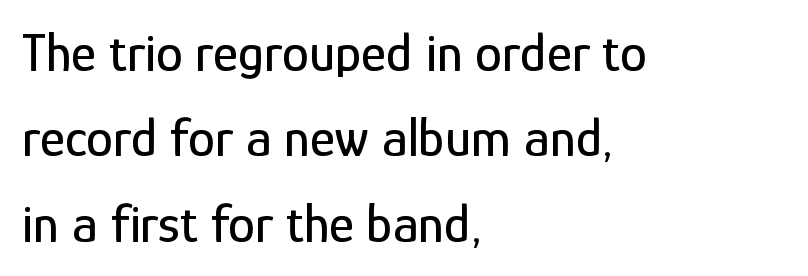
The image shows 54 px condensed sans-serif type, upright; set left-aligned, normal line spacing (1.58x), normal letter spacing, not underlined; low stroke contrast and a medium x-height.
